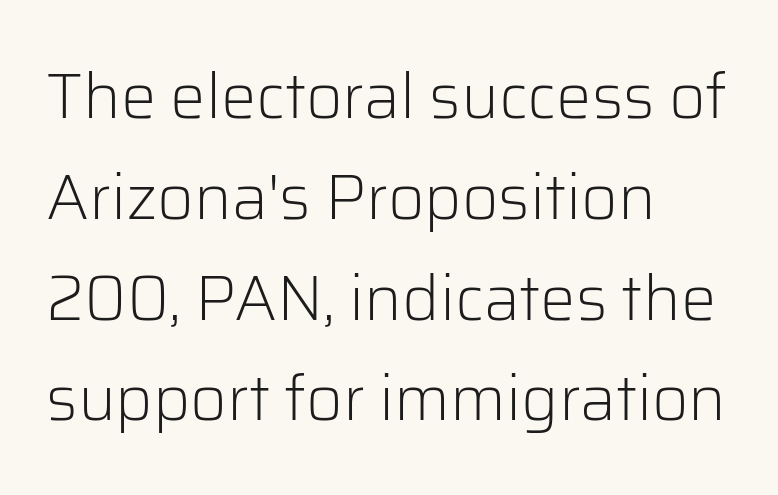
Q: Is the text bold? A: No.
Q: Is the text italic (slanted)? A: No, it is upright.
Q: Is the typeface a serif or a sans-serif typeface? A: Sans-serif.
Q: Is the text underlined? A: No.
Q: How is the paragraph aligned? A: Left-aligned.
Q: Is the spacing between letters normal or unusually wide? A: Normal.
Q: Is the spacing between lines tight, normal or loose? A: Normal.
Q: Width (condensed, normal, or wide)? A: Normal.
Q: Stroke contrast? A: Low.
Q: x-height? A: Medium.
Q: Monospaced? A: No.
